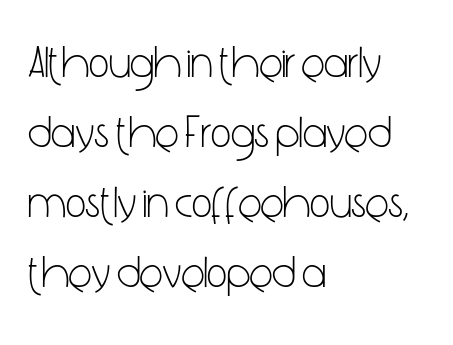
{"serif": "no", "italic": "no", "bold": "no", "weight": "light", "width": "condensed", "stroke_contrast": "low", "x_height": "medium", "monospaced": "no", "underline": "no", "align": "left", "line_spacing": "normal", "line_spacing_ratio": 1.59, "letter_spacing": "normal", "letter_spacing_em": 0.0, "glyph_px": 44}
